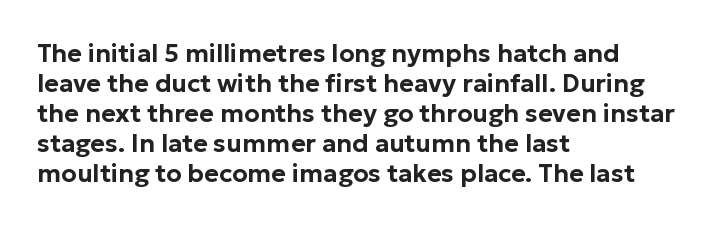
Q: Is the text italic (slanted)? A: No, it is upright.
Q: Is the text underlined? A: No.
Q: How is the paragraph aligned? A: Left-aligned.
Q: Is the spacing between letters normal or unusually wide? A: Normal.
